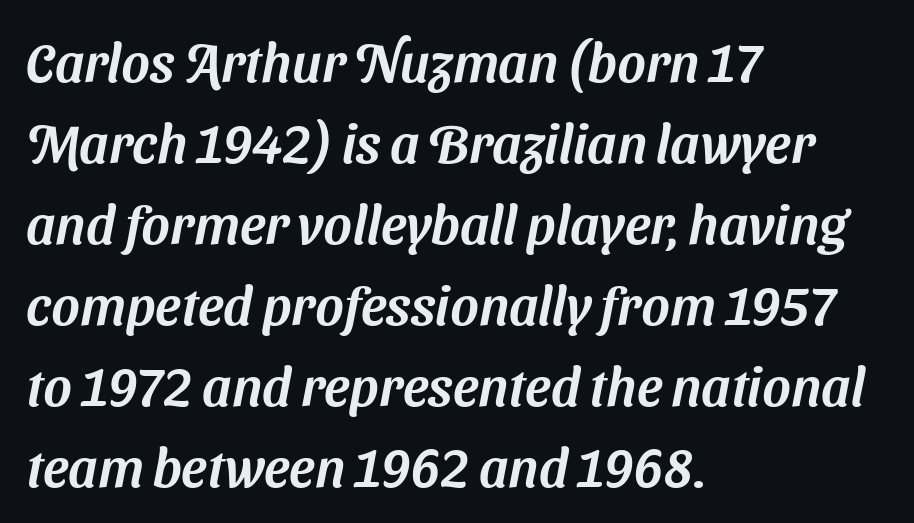
Q: Is the typeface a serif or a sans-serif typeface? A: Sans-serif.
Q: Is the text underlined? A: No.
Q: How is the paragraph aligned? A: Left-aligned.
Q: Is the spacing between letters normal or unusually wide? A: Normal.
Q: Is the spacing between lines tight, normal or loose? A: Normal.
Q: Width (condensed, normal, or wide)? A: Normal.
Q: Stroke contrast? A: Medium.
Q: x-height? A: Medium.
Q: Monospaced? A: No.
